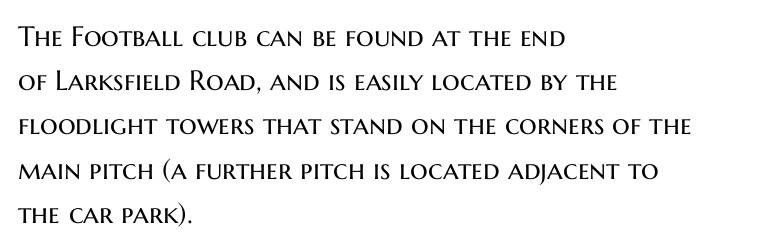
{"serif": "no", "italic": "no", "bold": "no", "weight": "regular", "width": "normal", "stroke_contrast": "medium", "x_height": "medium", "monospaced": "no", "underline": "no", "align": "left", "line_spacing": "normal", "line_spacing_ratio": 1.58, "letter_spacing": "normal", "letter_spacing_em": 0.0, "glyph_px": 28}
